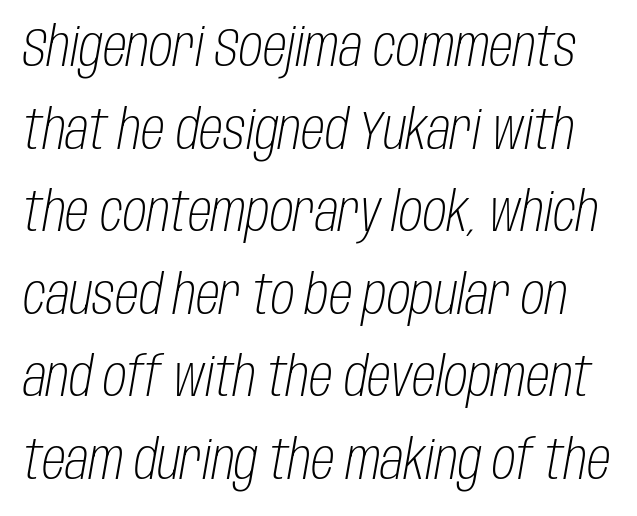
{"italic": "yes", "lean": "right", "slant_degrees": 10, "bold": "no", "weight": "light", "width": "condensed", "stroke_contrast": "low", "x_height": "large", "monospaced": "no", "underline": "no", "line_spacing": "normal", "line_spacing_ratio": 1.53, "letter_spacing": "normal", "letter_spacing_em": 0.0, "glyph_px": 54}
